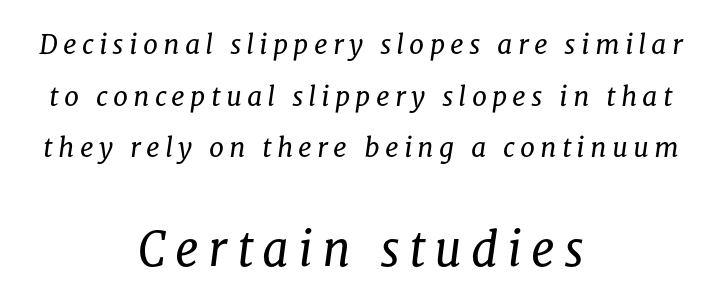
The image shows 47 px regular-weight serif type, italic (leaning right); set centered, loose line spacing (1.91x), not underlined; the second (bottom) block is 1.74x larger; low stroke contrast and a medium x-height.
